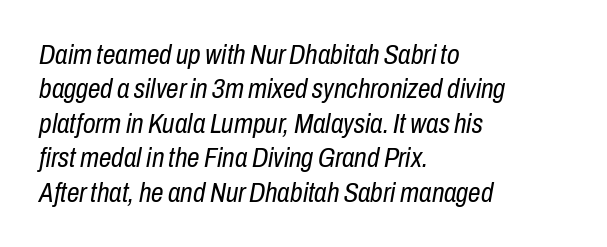
The image shows 28 px regular-weight, condensed type, italic (leaning right); set left-aligned, line spacing 1.23x, normal letter spacing, not underlined; low stroke contrast and a medium x-height.
